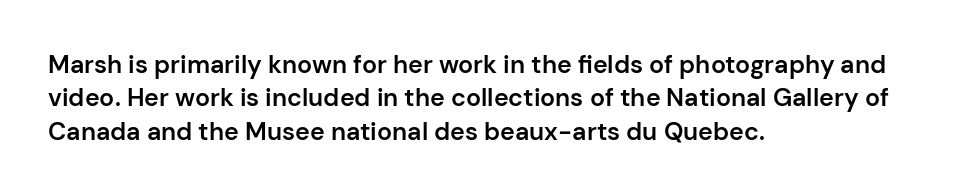
The image shows 25 px text type, upright; set left-aligned, normal line spacing (1.34x), normal letter spacing, not underlined.
